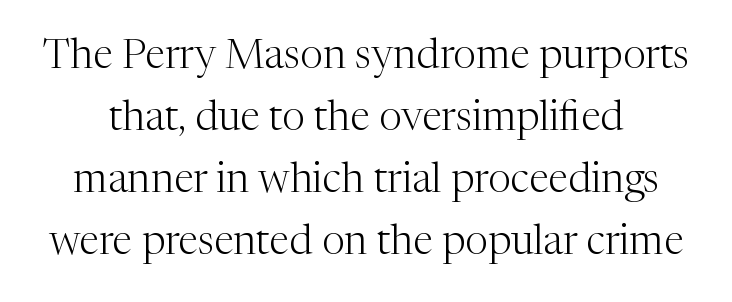
Q: Is the text bold? A: No.
Q: Is the text italic (slanted)? A: No, it is upright.
Q: Is the typeface a serif or a sans-serif typeface? A: Serif.
Q: Is the text underlined? A: No.
Q: Is the spacing between letters normal or unusually wide? A: Normal.
Q: Is the spacing between lines tight, normal or loose? A: Normal.
Q: Width (condensed, normal, or wide)? A: Normal.
Q: Stroke contrast? A: Medium.
Q: x-height? A: Medium.
Q: Monospaced? A: No.
